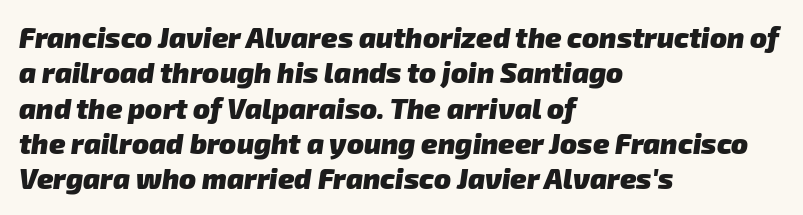
Q: Is the text bold? A: Yes.
Q: Is the typeface a serif or a sans-serif typeface? A: Sans-serif.
Q: Is the text underlined? A: No.
Q: How is the paragraph aligned? A: Left-aligned.
Q: Is the spacing between letters normal or unusually wide? A: Normal.
Q: Is the spacing between lines tight, normal or loose? A: Normal.
Q: Width (condensed, normal, or wide)? A: Normal.
Q: Stroke contrast? A: Low.
Q: x-height? A: Medium.
Q: Monospaced? A: No.
